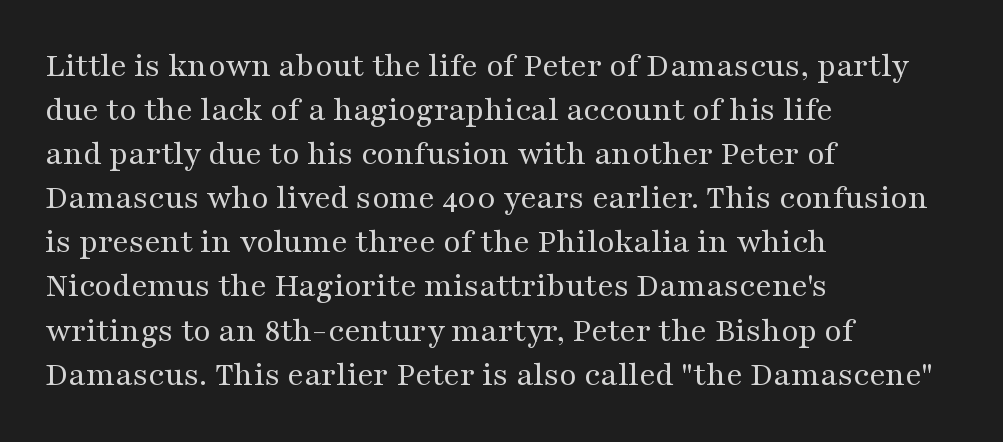
{"serif": "yes", "italic": "no", "bold": "no", "weight": "regular", "width": "wide", "stroke_contrast": "medium", "x_height": "medium", "monospaced": "no", "underline": "no", "align": "left", "line_spacing": "normal", "line_spacing_ratio": 1.26, "letter_spacing": "normal", "letter_spacing_em": 0.0, "glyph_px": 35}
